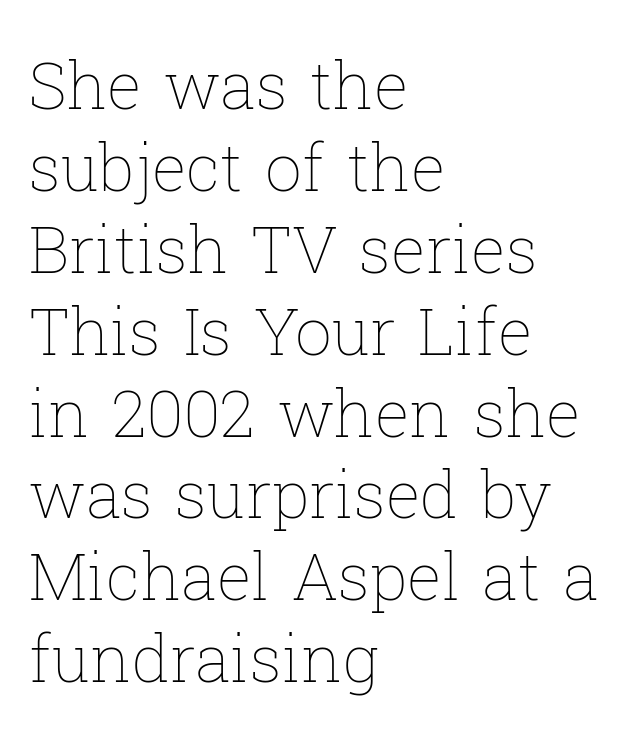
A bare baseline throughout the passage. This rendering leaves character spacing at its baseline value. The block of text has a typical density, with ordinary space between rows. The letters look calm and open, with moderate or lighter stems. The typography opts for an upright posture over an oblique one.
